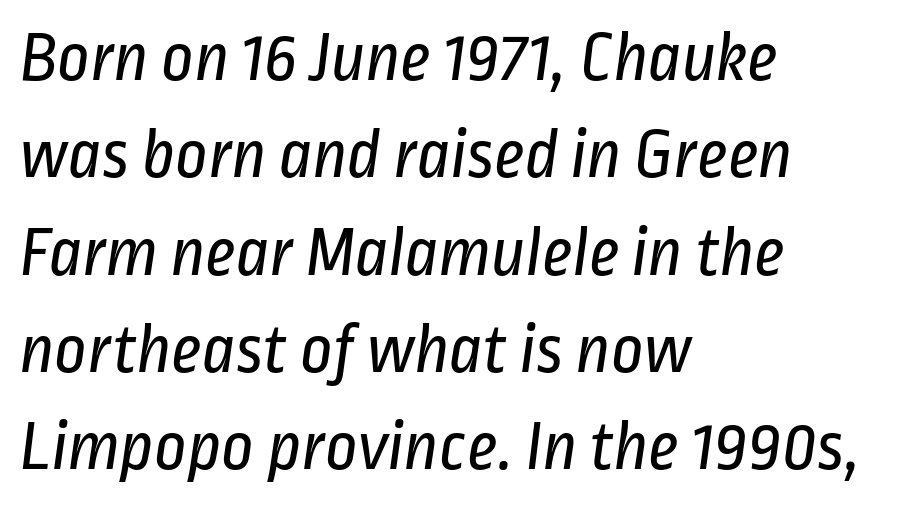
Plain, unruled lines of type. The characters display no serif detailing; their extremities are plain. Unbolded letterforms with no extra heft. Visually the block forms a straight wall on the left and a jagged coastline on the right.
